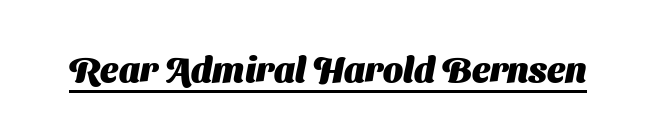
The image shows 35 px heavy sans-serif type; set normal letter spacing, underlined; medium stroke contrast and a medium x-height.
